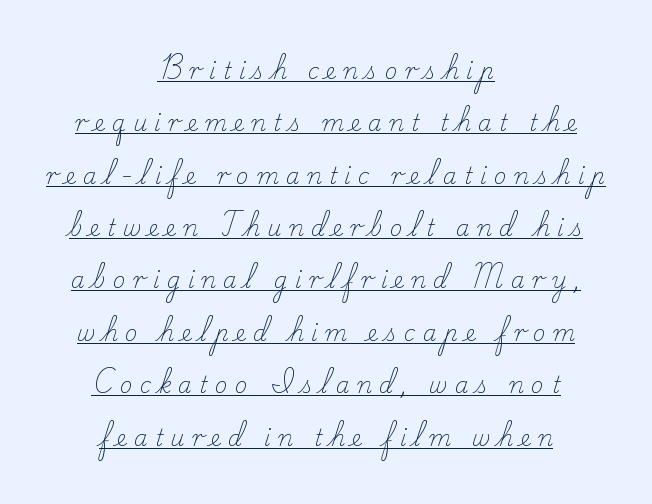
{"bold": "no", "underline": "yes", "align": "center", "line_spacing": "loose", "line_spacing_ratio": 2.38, "letter_spacing": "wide", "letter_spacing_em": 0.33, "glyph_px": 22}
